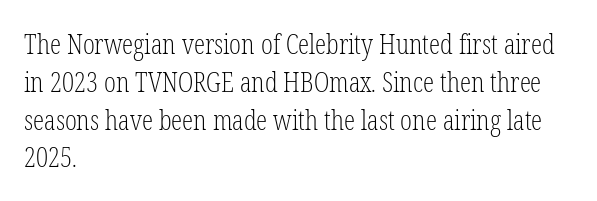
What kind of face is this? One with serifs. Is this a fixed-width face? No — the glyphs have proportional, varying widths. Heaviness? Minimal to ordinary, like unemphasized prose. Letter spacing: default.
